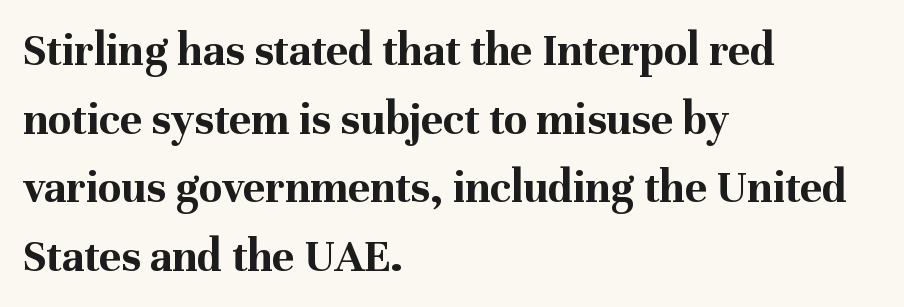
{"serif": "yes", "italic": "no", "bold": "yes", "weight": "bold", "width": "normal", "stroke_contrast": "medium", "x_height": "medium", "monospaced": "no", "underline": "no", "align": "left", "line_spacing": "normal", "line_spacing_ratio": 1.46, "letter_spacing": "normal", "letter_spacing_em": 0.0, "glyph_px": 47}
